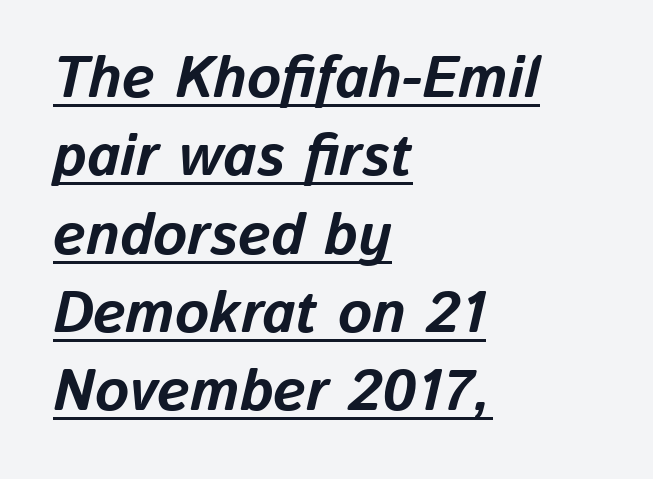
The image shows 58 px bold type, italic (leaning right); set left-aligned, normal line spacing (1.35x), normal letter spacing, underlined; low stroke contrast and a medium x-height.
